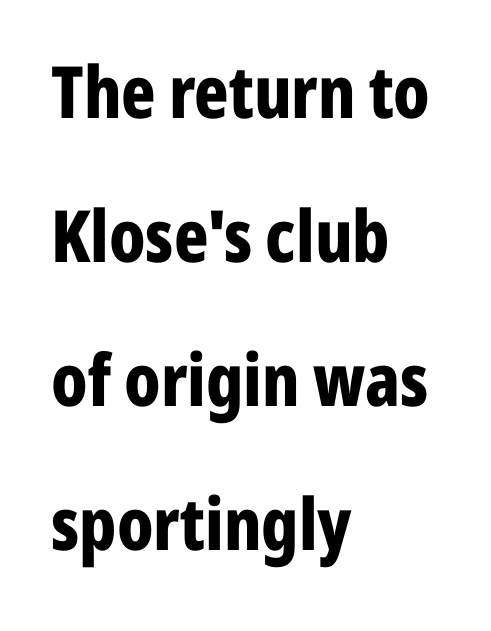
The image shows 72 px bold, condensed sans-serif type, upright; set left-aligned, loose line spacing (2.0x), normal letter spacing, not underlined; low stroke contrast and a medium x-height.
